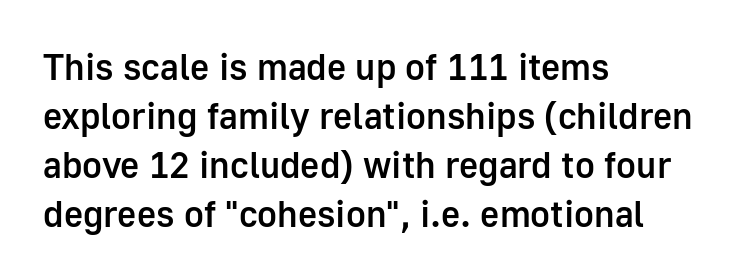
Q: Is the text bold? A: Semi-bold.
Q: Is the text italic (slanted)? A: No, it is upright.
Q: Is the typeface a serif or a sans-serif typeface? A: Sans-serif.
Q: Is the text underlined? A: No.
Q: How is the paragraph aligned? A: Left-aligned.
Q: Is the spacing between letters normal or unusually wide? A: Normal.
Q: Is the spacing between lines tight, normal or loose? A: Normal.
Q: Width (condensed, normal, or wide)? A: Normal.
Q: Stroke contrast? A: Low.
Q: x-height? A: Medium.
Q: Monospaced? A: No.
